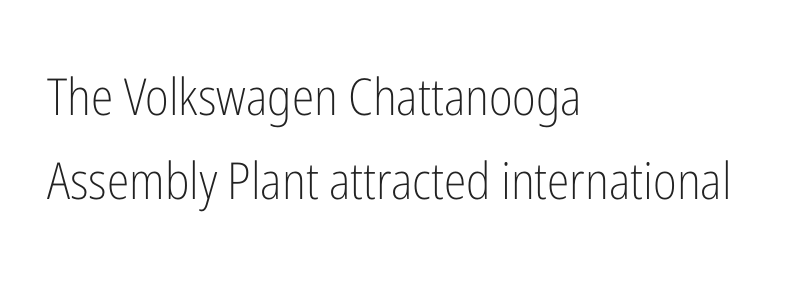
{"serif": "no", "italic": "no", "bold": "no", "weight": "light", "width": "condensed", "stroke_contrast": "low", "x_height": "medium", "monospaced": "no", "underline": "no", "align": "left", "line_spacing": "normal", "line_spacing_ratio": 1.64, "letter_spacing": "normal", "letter_spacing_em": 0.0, "glyph_px": 51}
